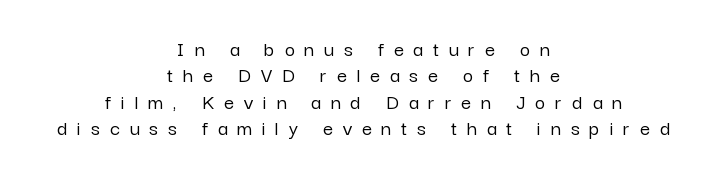
A clean baseline with only descenders dipping below it. The rendering inserts visible extra space after every character. This rendering uses center alignment, leaving both contours irregular but symmetric. The type sits square on the baseline with zero lean.
